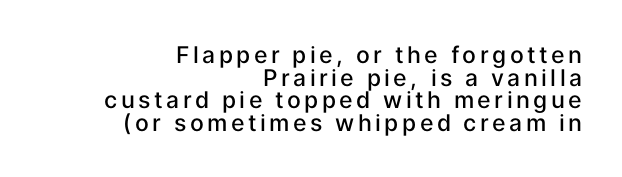
The image shows 23 px text type, upright; set right-aligned, tight line spacing (0.98x), not underlined.
